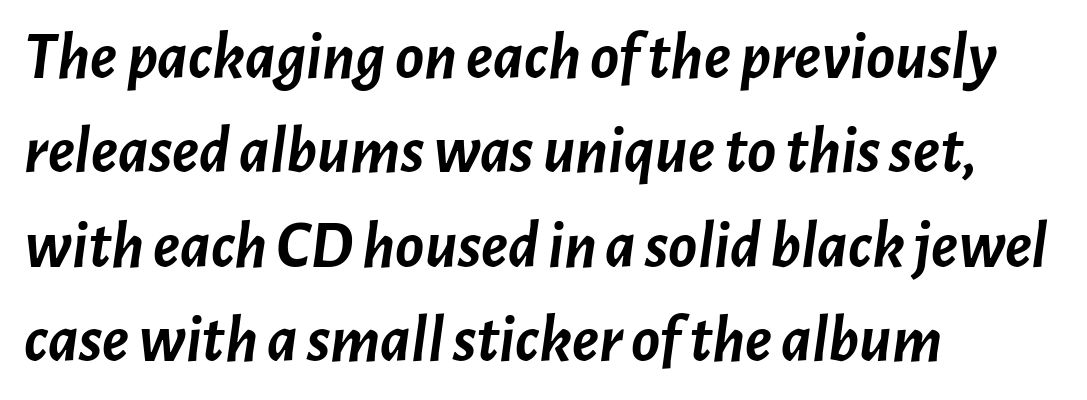
The image shows 67 px semibold type, italic (leaning right); set left-aligned, normal line spacing (1.41x), normal letter spacing, not underlined; low stroke contrast and a medium x-height.
